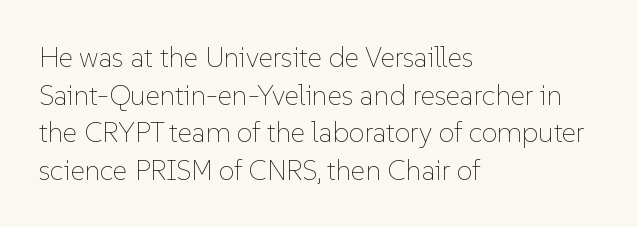
Q: Is the text bold? A: No.
Q: Is the text italic (slanted)? A: No, it is upright.
Q: Is the text underlined? A: No.
Q: How is the paragraph aligned? A: Left-aligned.
Q: Is the spacing between letters normal or unusually wide? A: Normal.
Q: Is the spacing between lines tight, normal or loose? A: Normal.
Q: Width (condensed, normal, or wide)? A: Normal.
Q: Stroke contrast? A: Low.
Q: x-height? A: Medium.
Q: Monospaced? A: No.
